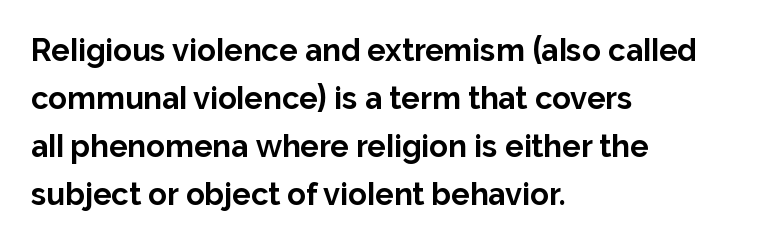
Q: Is the text bold? A: Yes.
Q: Is the text italic (slanted)? A: No, it is upright.
Q: Is the typeface a serif or a sans-serif typeface? A: Sans-serif.
Q: Is the text underlined? A: No.
Q: How is the paragraph aligned? A: Left-aligned.
Q: Is the spacing between letters normal or unusually wide? A: Normal.
Q: Is the spacing between lines tight, normal or loose? A: Normal.
Q: Width (condensed, normal, or wide)? A: Normal.
Q: Stroke contrast? A: Low.
Q: x-height? A: Medium.
Q: Monospaced? A: No.
